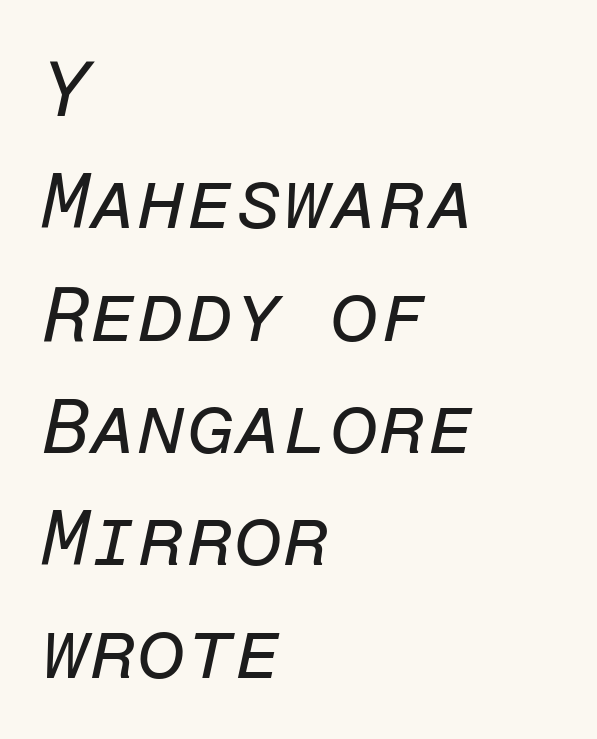
Q: Is the text bold? A: No.
Q: Is the text italic (slanted)? A: Yes, it leans right by about 12 degrees.
Q: Is the text underlined? A: No.
Q: How is the paragraph aligned? A: Left-aligned.
Q: Is the spacing between letters normal or unusually wide? A: Normal.
Q: Is the spacing between lines tight, normal or loose? A: Normal.
Q: Width (condensed, normal, or wide)? A: Normal.
Q: Stroke contrast? A: Low.
Q: x-height? A: Medium.
Q: Monospaced? A: Yes.
